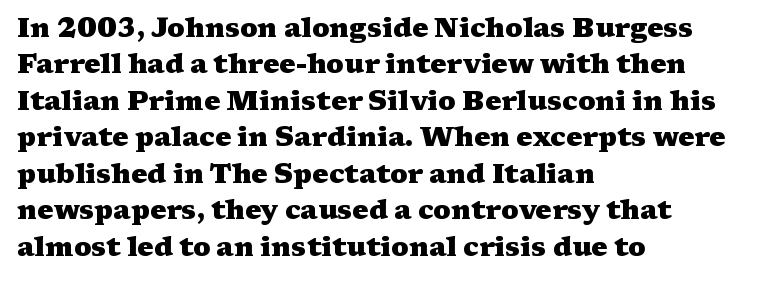
{"italic": "no", "bold": "yes", "underline": "no", "align": "left", "line_spacing": "normal", "line_spacing_ratio": 1.35, "letter_spacing": "normal", "letter_spacing_em": 0.0, "glyph_px": 27}
